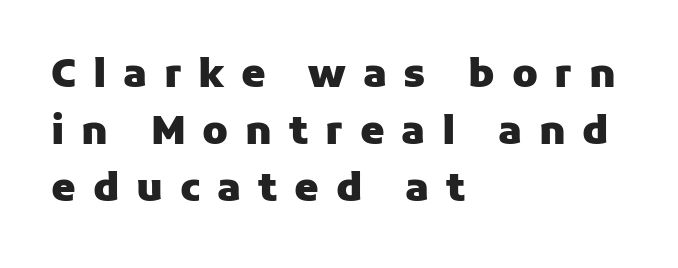
{"serif": "no", "italic": "no", "bold": "yes", "weight": "heavy", "width": "normal", "stroke_contrast": "low", "x_height": "medium", "monospaced": "no", "underline": "no", "align": "left", "line_spacing": "normal", "line_spacing_ratio": 1.46, "letter_spacing": "wide", "letter_spacing_em": 0.43, "glyph_px": 39}
